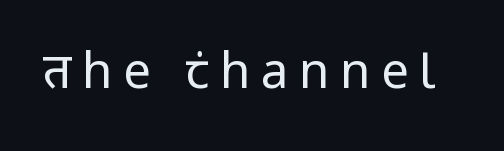
Q: Is the text bold? A: No.
Q: Is the text italic (slanted)? A: No, it is upright.
Q: Is the typeface a serif or a sans-serif typeface? A: Sans-serif.
Q: Is the text underlined? A: No.
Q: Is the spacing between letters normal or unusually wide? A: Unusually wide.
Q: Width (condensed, normal, or wide)? A: Condensed.
Q: Stroke contrast? A: Low.
Q: x-height? A: Large.
Q: Monospaced? A: No.
